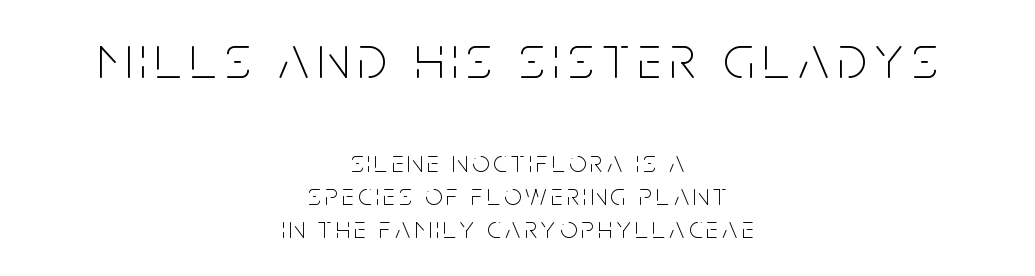
{"serif": "no", "italic": "no", "bold": "no", "weight": "thin", "width": "condensed", "stroke_contrast": "low", "x_height": "large", "monospaced": "no", "underline": "no", "align": "center", "line_spacing": "tight", "line_spacing_ratio": 1.11, "larger_block": "first", "size_ratio": 2.03, "glyph_px": 61}
